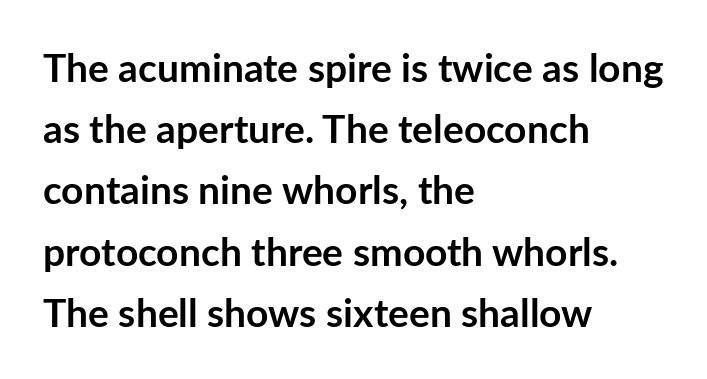
{"serif": "no", "italic": "no", "bold": "yes", "weight": "semibold", "width": "normal", "stroke_contrast": "low", "x_height": "medium", "monospaced": "no", "underline": "no", "align": "left", "line_spacing": "normal", "line_spacing_ratio": 1.57, "letter_spacing": "normal", "letter_spacing_em": 0.0, "glyph_px": 39}
